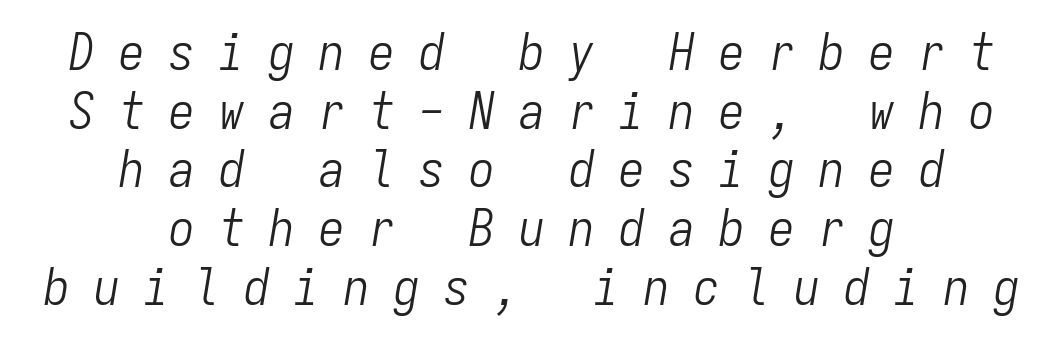
Q: Is the text bold? A: No.
Q: Is the text italic (slanted)? A: Yes, it leans right by about 9 degrees.
Q: Is the text underlined? A: No.
Q: How is the paragraph aligned? A: Centered.
Q: Is the spacing between letters normal or unusually wide? A: Unusually wide.
Q: Is the spacing between lines tight, normal or loose? A: Tight.
Q: Width (condensed, normal, or wide)? A: Condensed.
Q: Stroke contrast? A: Low.
Q: x-height? A: Medium.
Q: Monospaced? A: Yes.
